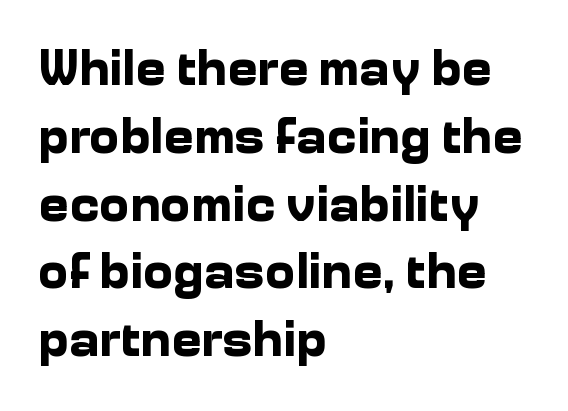
The image shows 51 px bold sans-serif type, upright; set left-aligned, normal line spacing (1.33x), normal letter spacing, not underlined; low stroke contrast and a medium x-height.
